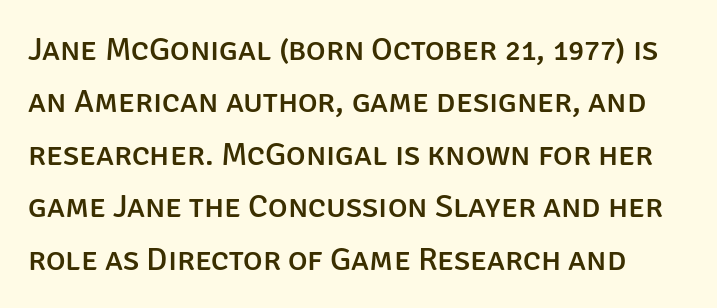
{"serif": "no", "italic": "no", "width": "normal", "stroke_contrast": "low", "x_height": "large", "monospaced": "no", "underline": "no", "line_spacing": "normal", "line_spacing_ratio": 1.59, "letter_spacing": "normal", "letter_spacing_em": 0.0, "glyph_px": 33}
